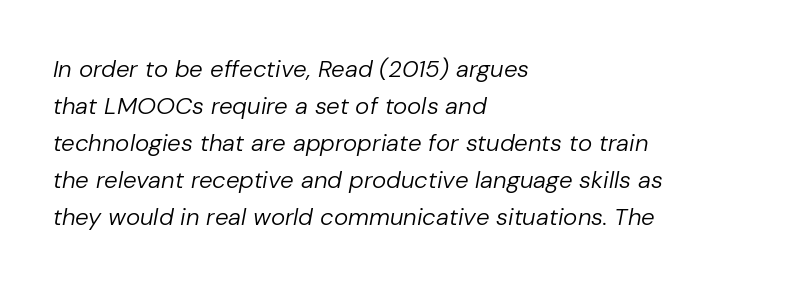
{"italic": "yes", "lean": "right", "slant_degrees": 10, "bold": "no", "underline": "no", "align": "left", "line_spacing": "normal", "line_spacing_ratio": 1.54, "letter_spacing": "normal", "letter_spacing_em": 0.0, "glyph_px": 24}
